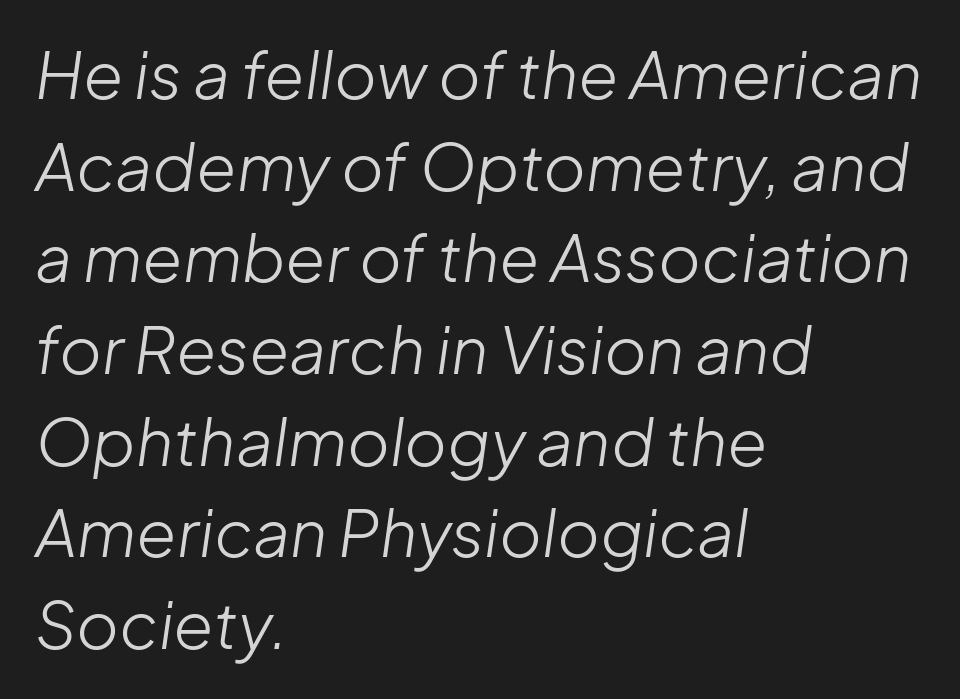
The image shows 65 px light type, italic (leaning right); set left-aligned, normal line spacing (1.41x), normal letter spacing, not underlined; low stroke contrast and a medium x-height.
